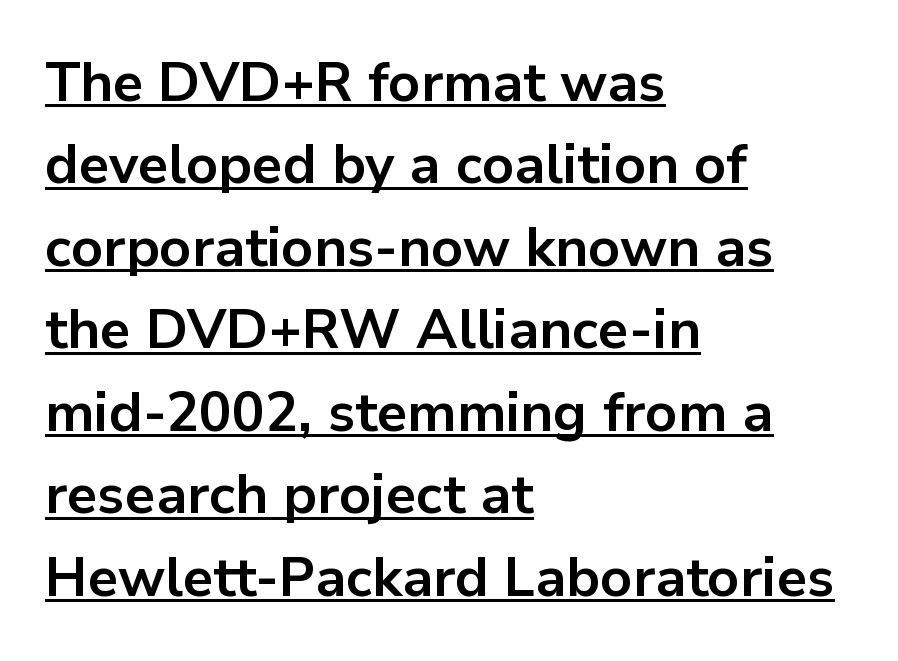
Character widths vary here, with narrow letters taking less room than wide ones. This is roman type, the default non-slanted kind. The passage shown stacks its lines at a standard gap. Is this a sans? Yes — the strokes have no serifs. Check the space under the baseline: a stroke is drawn there. These words are printed bold, with thick strokes throughout.
